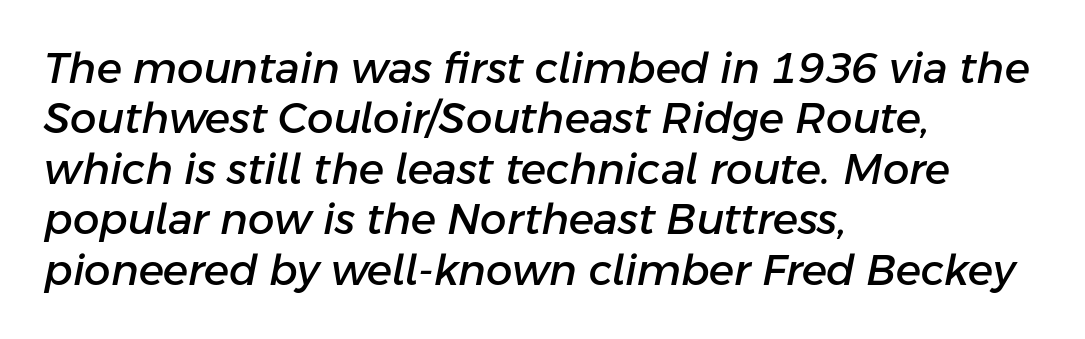
Compared with typical body copy, the letter spacing here is the same. The strip under each line holds only bare page. A typesetter would mark this as italic. Character widths vary here, with narrow letters taking less room than wide ones. The rag falls on the right side of this text block.
